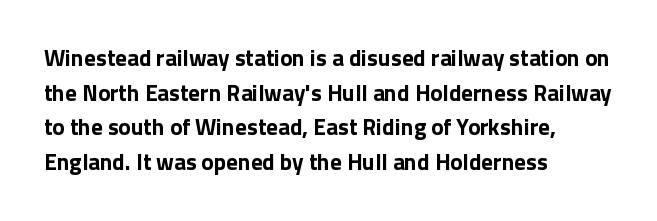
{"italic": "no", "bold": "yes", "underline": "no", "align": "left", "line_spacing": "normal", "line_spacing_ratio": 1.51, "letter_spacing": "normal", "letter_spacing_em": 0.0, "glyph_px": 23}
